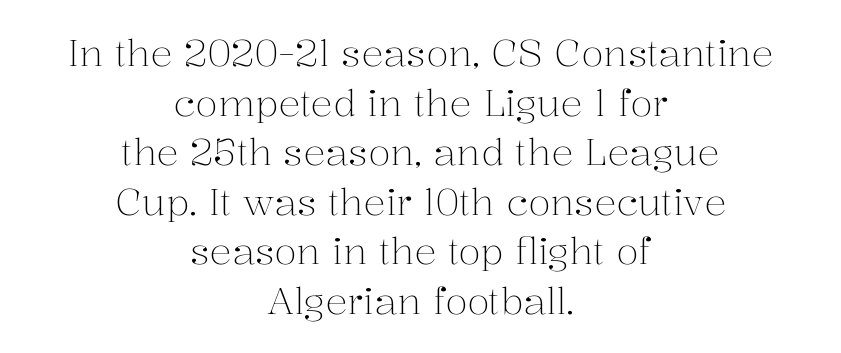
The image shows 37 px light serif type, upright; set centered, normal line spacing (1.34x), normal letter spacing, not underlined; medium stroke contrast and a medium x-height.
